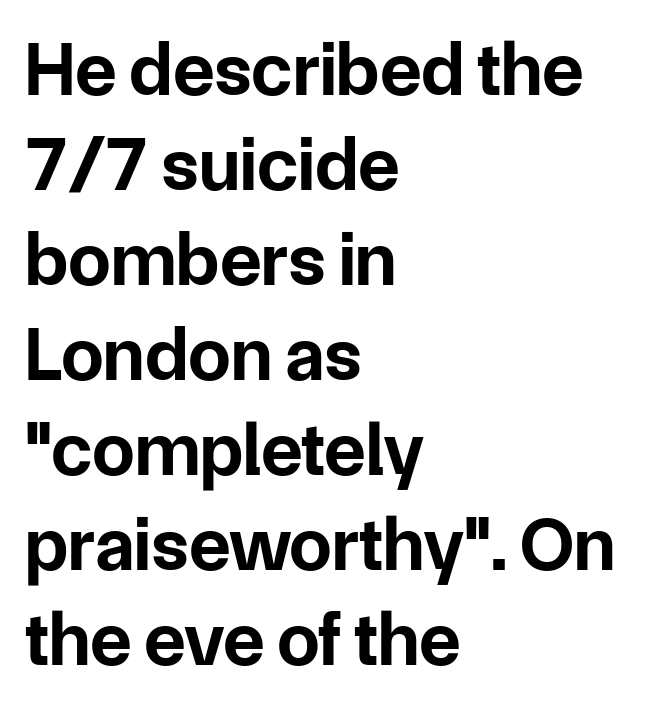
Q: Is the text bold? A: Yes.
Q: Is the text italic (slanted)? A: No, it is upright.
Q: Is the typeface a serif or a sans-serif typeface? A: Sans-serif.
Q: Is the text underlined? A: No.
Q: How is the paragraph aligned? A: Left-aligned.
Q: Is the spacing between letters normal or unusually wide? A: Normal.
Q: Is the spacing between lines tight, normal or loose? A: Normal.
Q: Width (condensed, normal, or wide)? A: Normal.
Q: Stroke contrast? A: Low.
Q: x-height? A: Medium.
Q: Monospaced? A: No.
